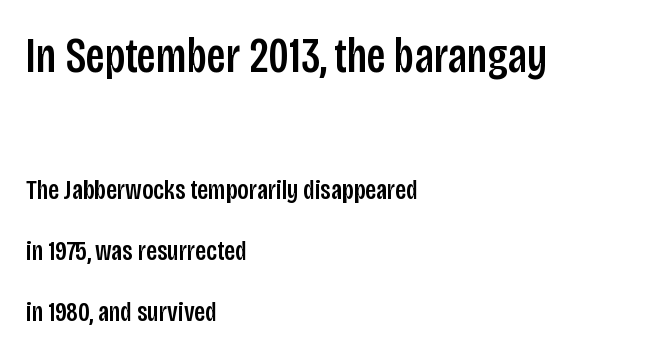
Q: Is the text italic (slanted)? A: No, it is upright.
Q: Is the typeface a serif or a sans-serif typeface? A: Sans-serif.
Q: Is the text underlined? A: No.
Q: How is the paragraph aligned? A: Left-aligned.
Q: Is the spacing between letters normal or unusually wide? A: Normal.
Q: Is the spacing between lines tight, normal or loose? A: Loose.
Q: Which block of text is set in a larger size, the first (top) or the second (bottom)? A: The first (top) one.
Q: Width (condensed, normal, or wide)? A: Condensed.
Q: Stroke contrast? A: Low.
Q: x-height? A: Large.
Q: Monospaced? A: No.
